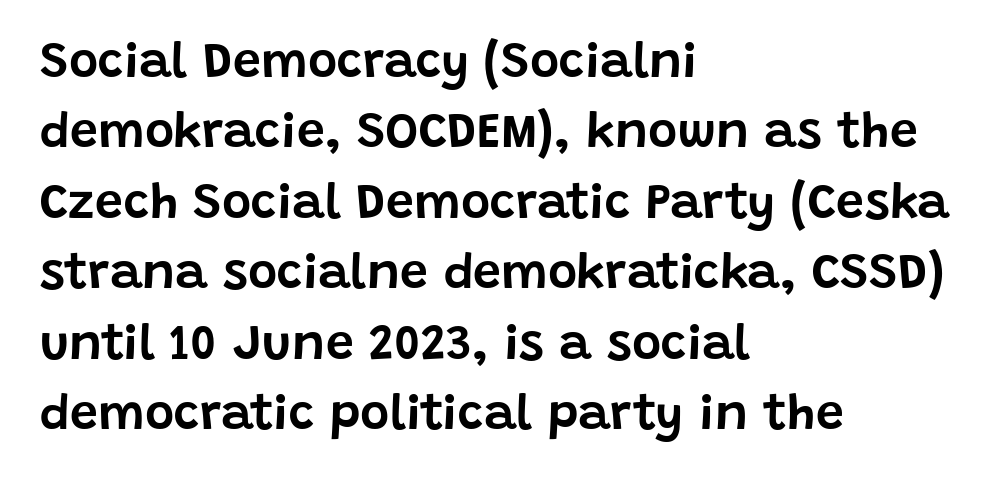
Q: Is the text italic (slanted)? A: No, it is upright.
Q: Is the typeface a serif or a sans-serif typeface? A: Sans-serif.
Q: Is the text underlined? A: No.
Q: How is the paragraph aligned? A: Left-aligned.
Q: Is the spacing between letters normal or unusually wide? A: Normal.
Q: Is the spacing between lines tight, normal or loose? A: Normal.
Q: Width (condensed, normal, or wide)? A: Normal.
Q: Stroke contrast? A: Low.
Q: x-height? A: Large.
Q: Monospaced? A: No.
